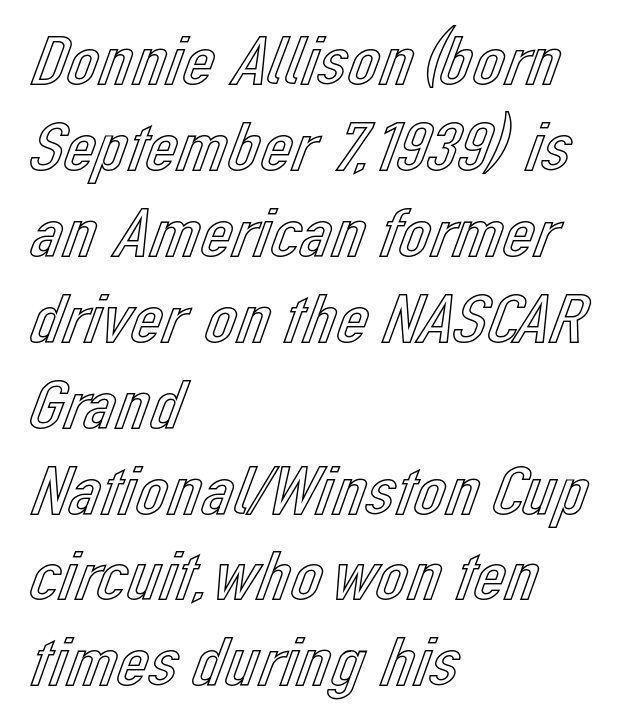
Q: Is the text italic (slanted)? A: Yes.
Q: Is the text underlined? A: No.
Q: How is the paragraph aligned? A: Left-aligned.
Q: Is the spacing between letters normal or unusually wide? A: Normal.
Q: Width (condensed, normal, or wide)? A: Normal.
Q: x-height? A: Medium.
Q: Monospaced? A: No.
